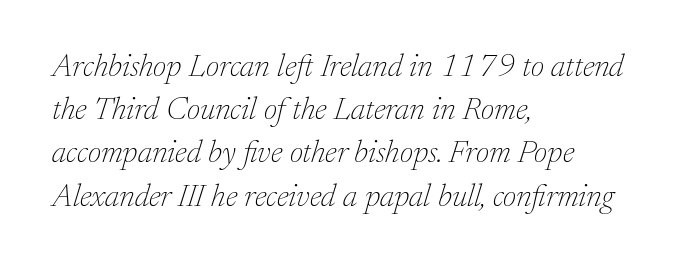
Q: Is the text bold? A: No.
Q: Is the text italic (slanted)? A: Yes, it leans right by about 17 degrees.
Q: Is the typeface a serif or a sans-serif typeface? A: Serif.
Q: Is the text underlined? A: No.
Q: How is the paragraph aligned? A: Left-aligned.
Q: Is the spacing between letters normal or unusually wide? A: Normal.
Q: Is the spacing between lines tight, normal or loose? A: Normal.
Q: Width (condensed, normal, or wide)? A: Normal.
Q: Stroke contrast? A: Low.
Q: x-height? A: Medium.
Q: Monospaced? A: No.
